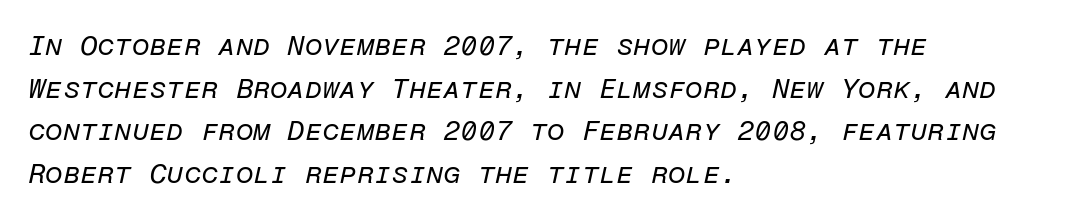
Anything drawn beneath the words? Only blank space. The font's italic variant was chosen for this text. Vertical stems look standard width or narrower in stroke. The letterforms sit shoulder to shoulder at normal distance.
